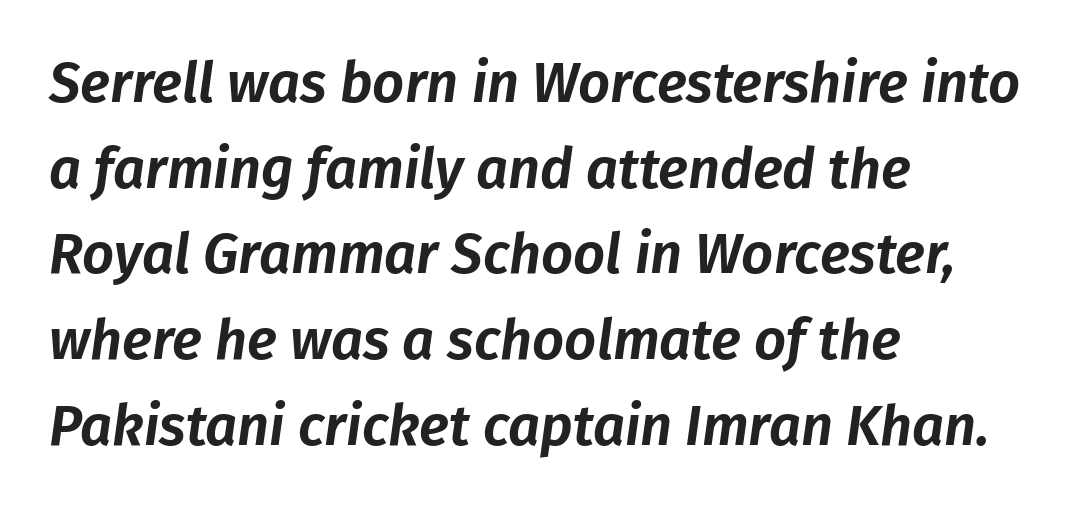
The image shows 56 px text type, italic (leaning right); set left-aligned, normal line spacing (1.53x), normal letter spacing, not underlined; low stroke contrast and a medium x-height.
